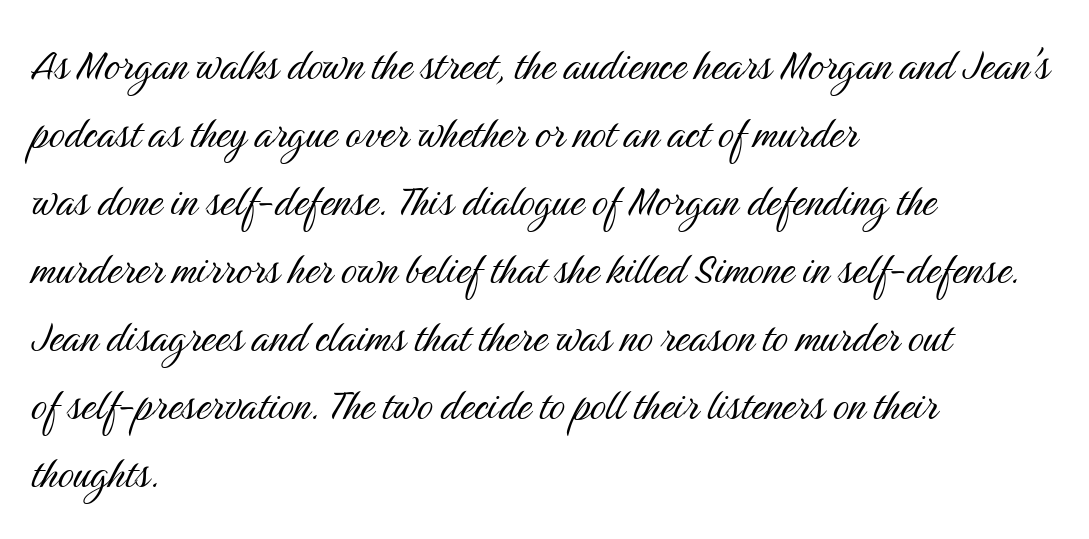
The image shows 50 px light, condensed sans-serif type; set left-aligned, normal line spacing (1.36x), normal letter spacing, not underlined; medium stroke contrast and a medium x-height.
